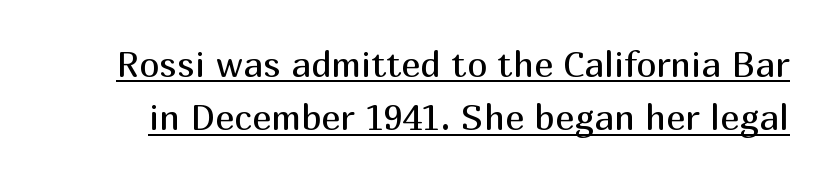
The image shows 36 px regular-weight sans-serif type, upright; set normal line spacing (1.48x), normal letter spacing, underlined; medium stroke contrast and a medium x-height.
